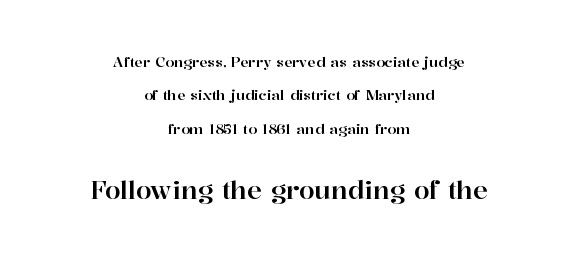
Every row of glyphs is offset so its center matches the block's center. Size contrast runs from small at the top to large at the bottom. Does the leading feel generous? Absolutely, it's lavish. Nobody touched the tracking dial on this one. The font's upright variant was chosen for this text.
